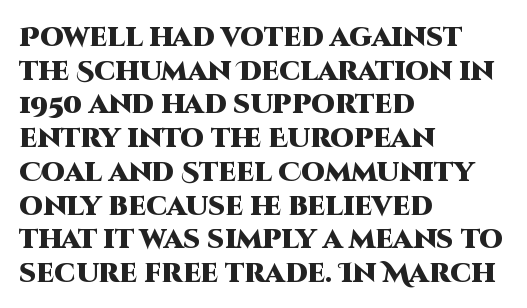
The image shows 27 px bold type, upright; set left-aligned, normal line spacing (1.25x), normal letter spacing, not underlined.
